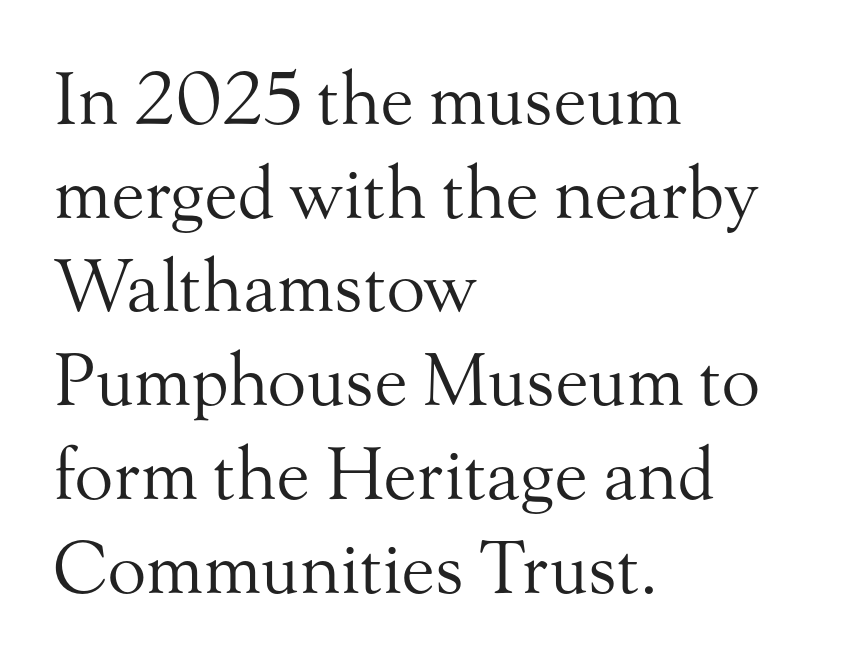
The image shows 71 px regular-weight serif type, upright; set left-aligned, normal line spacing (1.32x), normal letter spacing, not underlined; medium stroke contrast and a small x-height.
